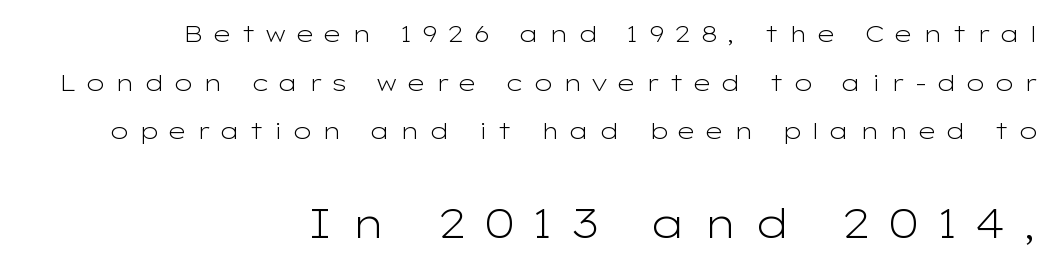
{"serif": "no", "italic": "no", "bold": "no", "weight": "light", "width": "wide", "stroke_contrast": "low", "x_height": "medium", "monospaced": "no", "underline": "no", "align": "right", "line_spacing": "loose", "line_spacing_ratio": 2.11, "letter_spacing": "wide", "letter_spacing_em": 0.39, "larger_block": "second", "size_ratio": 1.78, "glyph_px": 41}
